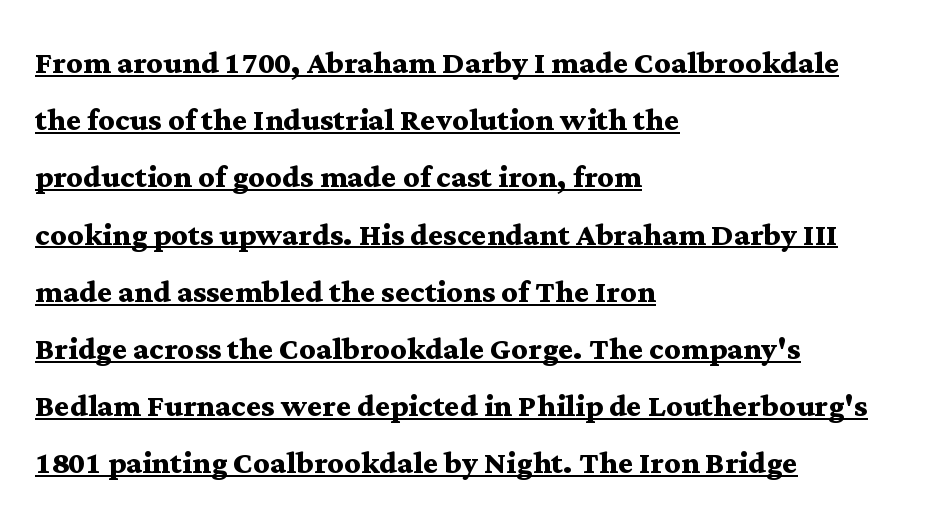
The image shows 40 px semibold, wide serif type, upright; set left-aligned, normal line spacing (1.43x), normal letter spacing, underlined; medium stroke contrast and a medium x-height.
